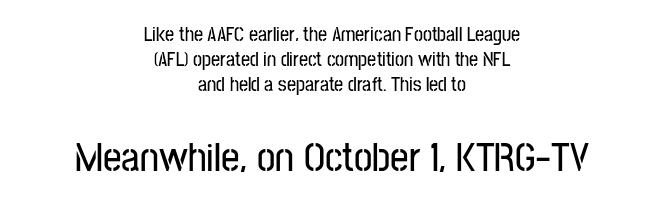
Casual observation: everything's sitting right in the middle. Character widths vary here, with narrow letters taking less room than wide ones. The letters in the lower block stand taller than those in the block above. Glyph-to-glyph distance matches everyday printed text.
